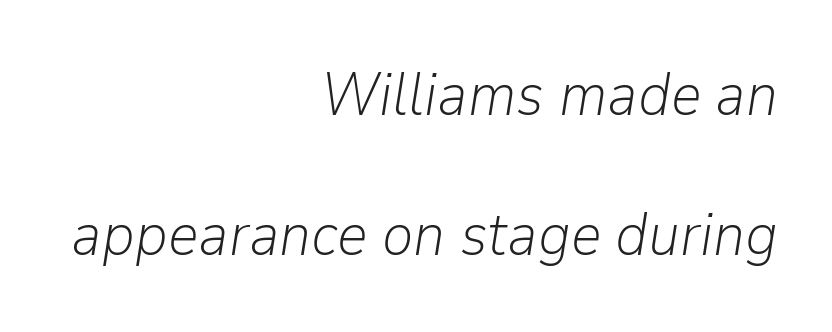
Plain, unruled lines of type. Heaviness? Minimal to ordinary, like unemphasized prose. Vertically, the passage feels expansive, rows floating well apart. This rendering leaves character spacing at its baseline value. Every character sits at an angle, as italics do.
